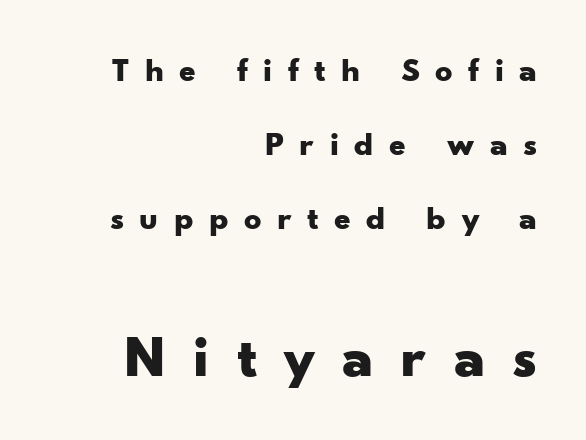
Q: Is the text bold? A: Yes.
Q: Is the text italic (slanted)? A: No, it is upright.
Q: Is the typeface a serif or a sans-serif typeface? A: Sans-serif.
Q: Is the text underlined? A: No.
Q: How is the paragraph aligned? A: Right-aligned.
Q: Is the spacing between letters normal or unusually wide? A: Unusually wide.
Q: Is the spacing between lines tight, normal or loose? A: Loose.
Q: Which block of text is set in a larger size, the first (top) or the second (bottom)? A: The second (bottom) one.
Q: Width (condensed, normal, or wide)? A: Wide.
Q: Stroke contrast? A: Low.
Q: x-height? A: Small.
Q: Monospaced? A: No.
